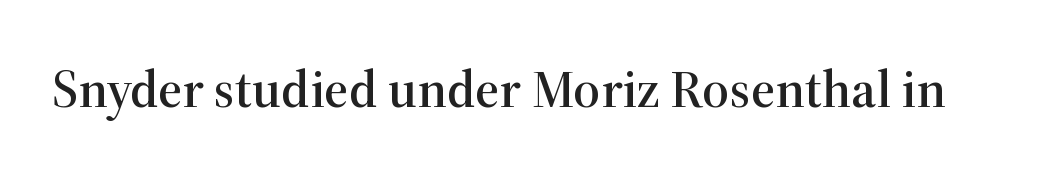
Q: Is the text italic (slanted)? A: No, it is upright.
Q: Is the typeface a serif or a sans-serif typeface? A: Serif.
Q: Is the text underlined? A: No.
Q: Is the spacing between letters normal or unusually wide? A: Normal.
Q: Width (condensed, normal, or wide)? A: Normal.
Q: Stroke contrast? A: High.
Q: x-height? A: Medium.
Q: Monospaced? A: No.
